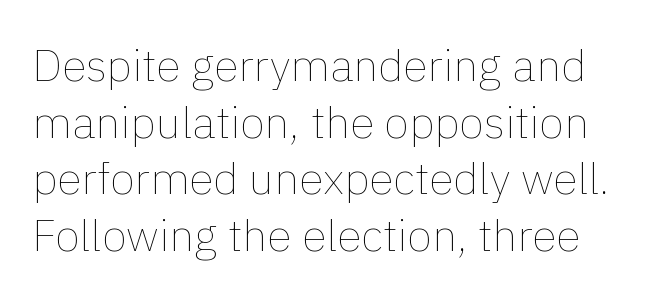
The image shows 45 px thin type, upright; set normal line spacing (1.26x), normal letter spacing, not underlined; low stroke contrast and a medium x-height.
